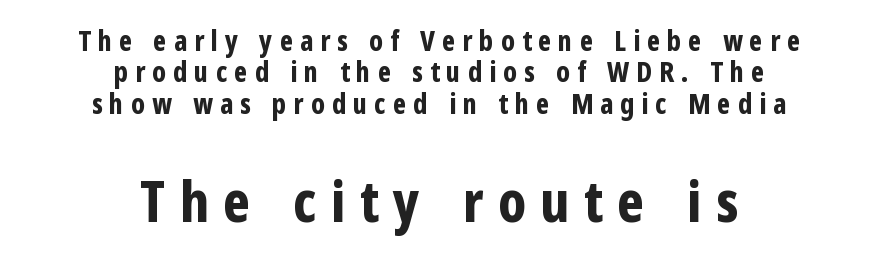
Q: Is the text bold? A: Yes.
Q: Is the text italic (slanted)? A: No, it is upright.
Q: Is the typeface a serif or a sans-serif typeface? A: Sans-serif.
Q: Is the text underlined? A: No.
Q: How is the paragraph aligned? A: Centered.
Q: Is the spacing between letters normal or unusually wide? A: Unusually wide.
Q: Is the spacing between lines tight, normal or loose? A: Tight.
Q: Which block of text is set in a larger size, the first (top) or the second (bottom)? A: The second (bottom) one.
Q: Width (condensed, normal, or wide)? A: Condensed.
Q: Stroke contrast? A: Low.
Q: x-height? A: Medium.
Q: Monospaced? A: No.
